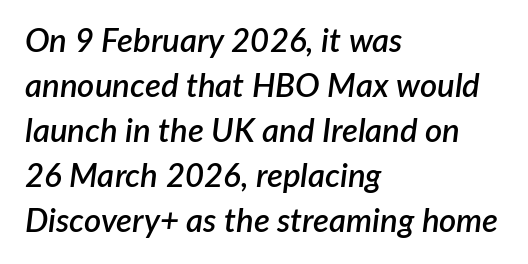
{"italic": "yes", "lean": "right", "slant_degrees": 7, "bold": "semi", "weight": "semibold", "width": "normal", "stroke_contrast": "low", "x_height": "medium", "monospaced": "no", "underline": "no", "align": "left", "line_spacing": "normal", "line_spacing_ratio": 1.36, "letter_spacing": "normal", "letter_spacing_em": 0.0, "glyph_px": 33}
